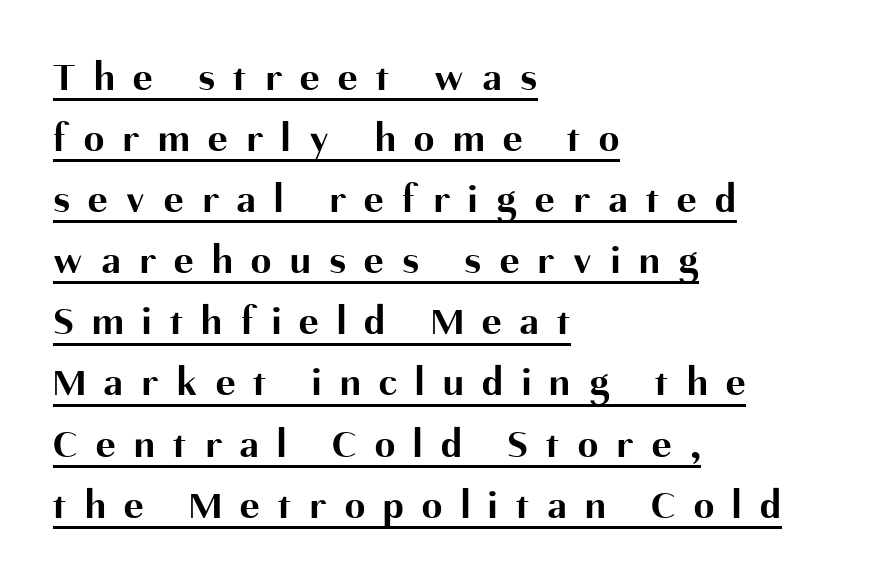
{"serif": "no", "italic": "no", "bold": "yes", "weight": "bold", "width": "normal", "stroke_contrast": "medium", "x_height": "medium", "monospaced": "no", "underline": "yes", "align": "left", "line_spacing": "normal", "line_spacing_ratio": 1.49, "letter_spacing": "wide", "letter_spacing_em": 0.45, "glyph_px": 41}
